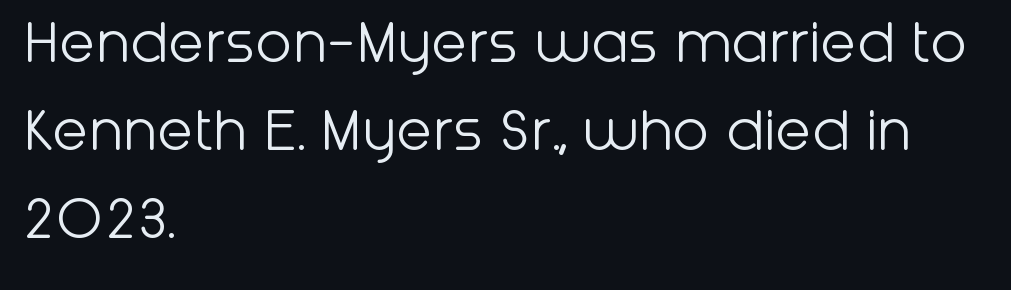
Q: Is the text bold? A: No.
Q: Is the text italic (slanted)? A: No, it is upright.
Q: Is the typeface a serif or a sans-serif typeface? A: Sans-serif.
Q: Is the text underlined? A: No.
Q: How is the paragraph aligned? A: Left-aligned.
Q: Is the spacing between letters normal or unusually wide? A: Normal.
Q: Is the spacing between lines tight, normal or loose? A: Normal.
Q: Width (condensed, normal, or wide)? A: Normal.
Q: Stroke contrast? A: Low.
Q: x-height? A: Medium.
Q: Monospaced? A: No.
